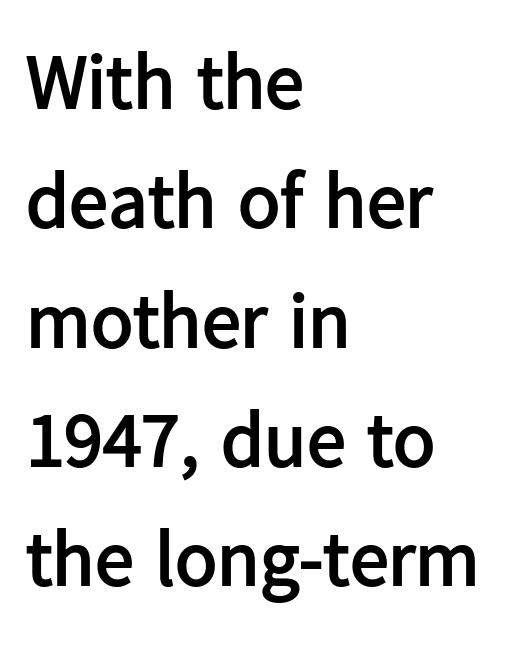
The image shows 78 px semibold sans-serif type, upright; set left-aligned, normal line spacing (1.53x), normal letter spacing, not underlined; low stroke contrast and a medium x-height.
